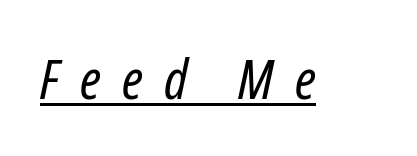
Q: Is the text bold? A: No.
Q: Is the text italic (slanted)? A: Yes, it leans right by about 12 degrees.
Q: Is the text underlined? A: Yes.
Q: Is the spacing between letters normal or unusually wide? A: Unusually wide.
Q: Width (condensed, normal, or wide)? A: Condensed.
Q: Stroke contrast? A: Low.
Q: x-height? A: Medium.
Q: Monospaced? A: No.
